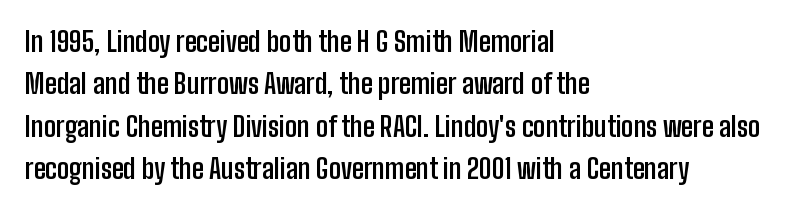
{"italic": "no", "bold": "yes", "underline": "no", "align": "left", "line_spacing": "normal", "line_spacing_ratio": 1.57, "letter_spacing": "normal", "letter_spacing_em": 0.0, "glyph_px": 27}
